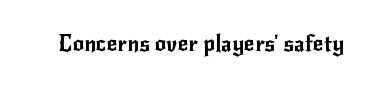
{"italic": "no", "underline": "no", "letter_spacing": "normal", "letter_spacing_em": 0.0, "glyph_px": 23}
